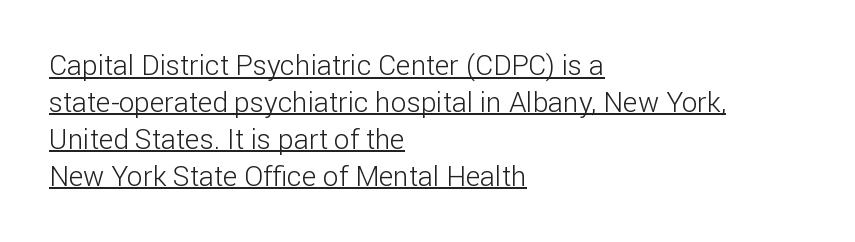
{"serif": "no", "italic": "no", "bold": "no", "weight": "light", "width": "normal", "stroke_contrast": "low", "x_height": "medium", "monospaced": "no", "underline": "yes", "align": "left", "line_spacing": "normal", "line_spacing_ratio": 1.32, "letter_spacing": "normal", "letter_spacing_em": 0.0, "glyph_px": 28}
